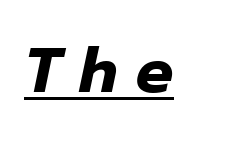
The image shows 62 px heavy type, italic (leaning right); set unusually wide letter spacing (+0.3 em), underlined; low stroke contrast and a medium x-height.
